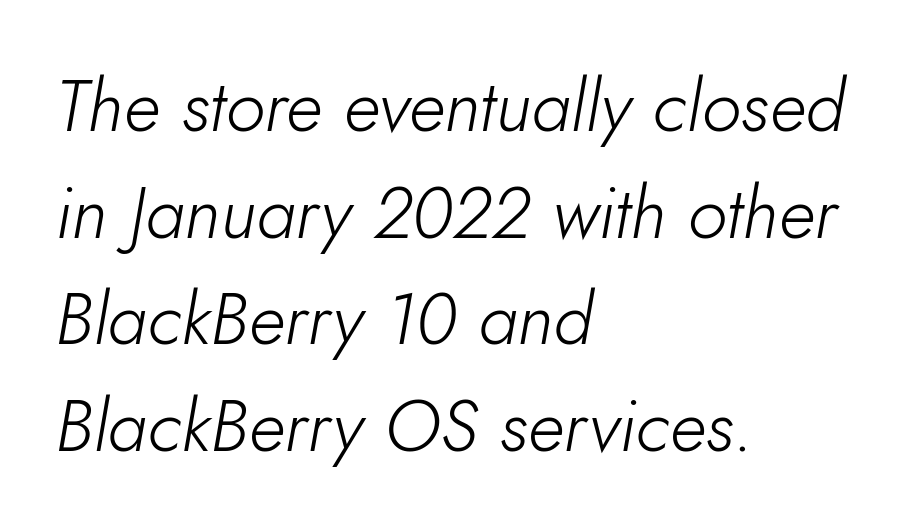
The image shows 73 px light type, italic (leaning right); set left-aligned, normal line spacing (1.46x), normal letter spacing, not underlined; low stroke contrast and a small x-height.
